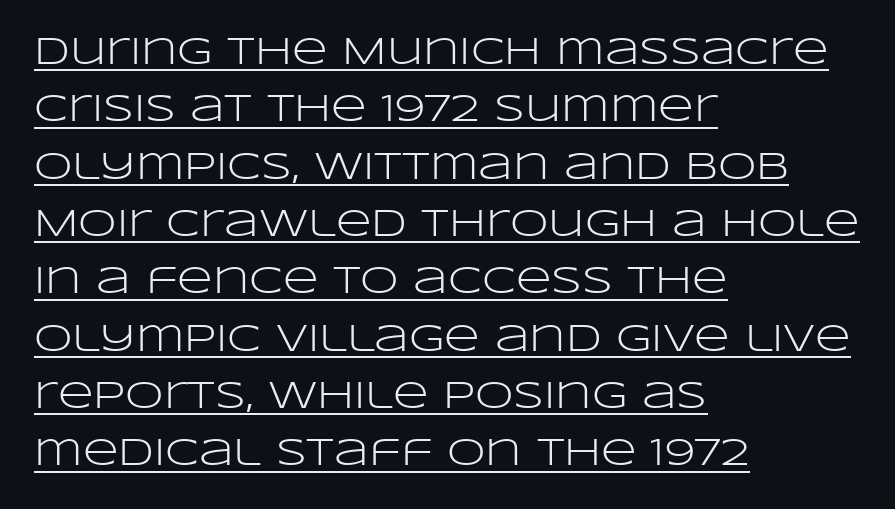
The image shows 39 px light, wide sans-serif type, upright; set left-aligned, normal line spacing (1.47x), normal letter spacing, underlined; low stroke contrast and a large x-height.
